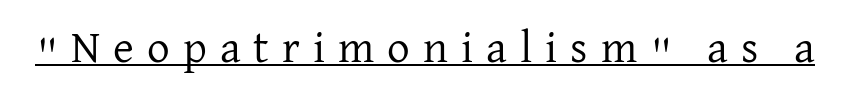
You can tell it's not italic because the verticals are truly vertical. Glyph-to-glyph distance is far greater than everyday printed text. The passage shown is typed in a proportional face where columns would drift. No heavy texture on the line: the type isn't bold. Stroke terminals: seriffed.
